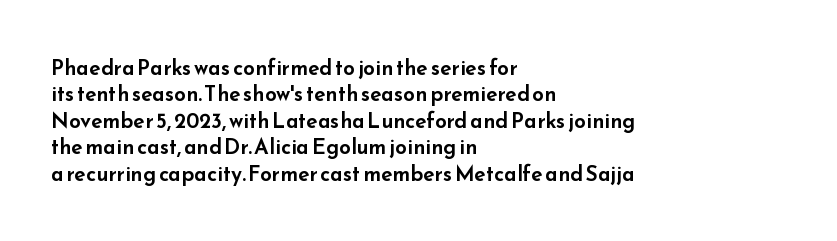
Is there much room between lines? A standard amount, neither cramped nor airy. The line texture is even and compact thanks to regular tracking. In terms of posture, this sample is upright. The paragraph has a hard left edge and a soft right edge. The strip under each line holds only bare page.
